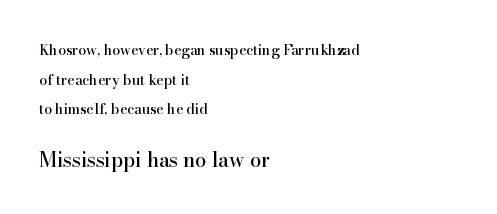
The image shows 20 px text type, upright; set left-aligned, loose line spacing (2.11x), normal letter spacing, not underlined; the second (bottom) block is 1.43x larger.
